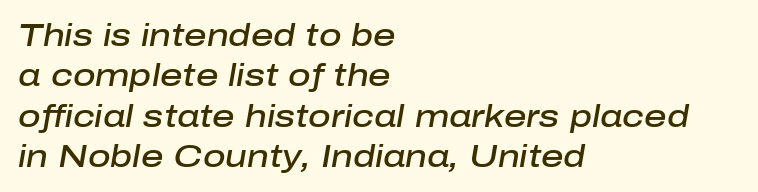
This is moderately heavy type, rendered in semibold. Check the space under the baseline: it is left empty. The rendering applies a slant to the glyphs. These lines stack with their left ends in a neat column.
